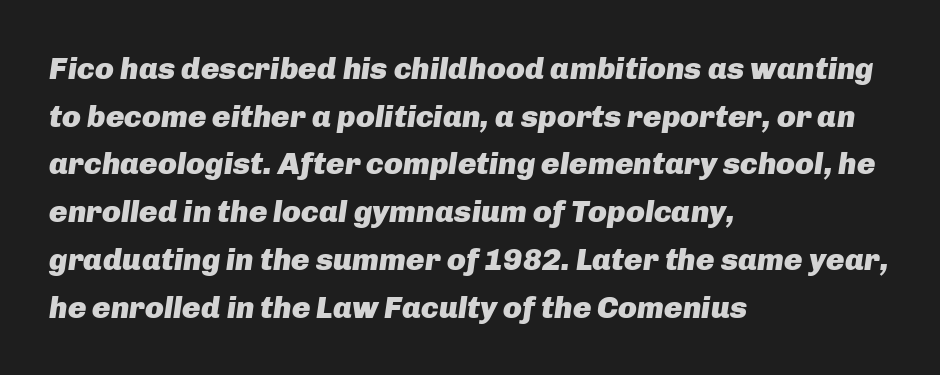
The image shows 31 px heavy type, italic (leaning right); set left-aligned, normal line spacing (1.54x), normal letter spacing, not underlined; low stroke contrast and a medium x-height.
